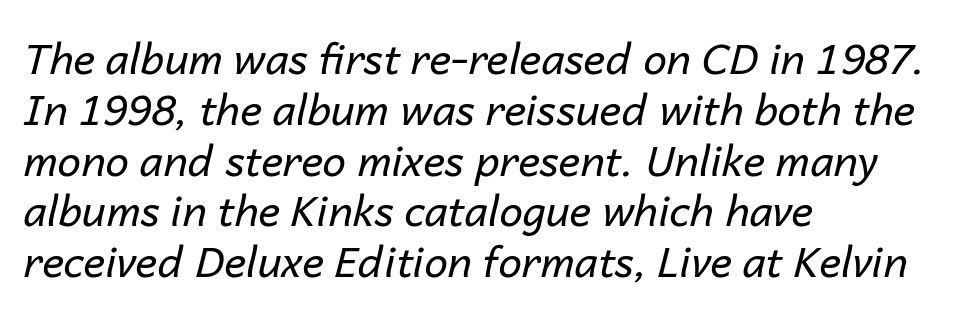
{"italic": "yes", "lean": "right", "slant_degrees": 14, "bold": "no", "weight": "regular", "width": "normal", "stroke_contrast": "low", "x_height": "medium", "monospaced": "no", "underline": "no", "align": "left", "line_spacing_ratio": 1.21, "letter_spacing": "normal", "letter_spacing_em": 0.0, "glyph_px": 42}
